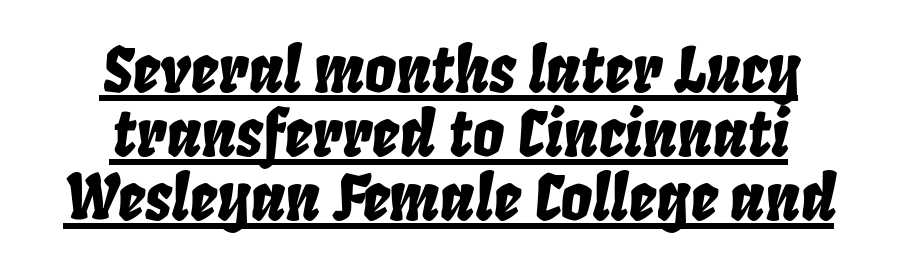
The passage shown is underscored from start to finish. Every row of glyphs is offset so its center matches the block's center. Designer's note — italics engaged. In terms of leading, this rendering errs on the cramped side. What stands out about the letter spacing? Nothing — it is the standard amount.
